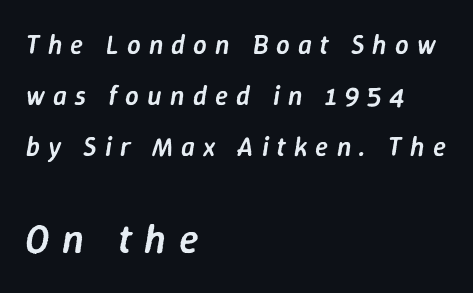
The image shows 41 px semibold type, italic (leaning right); set left-aligned, line spacing 1.88x, unusually wide letter spacing (+0.3 em), not underlined; the second (bottom) block is 1.52x larger; low stroke contrast and a medium x-height.
